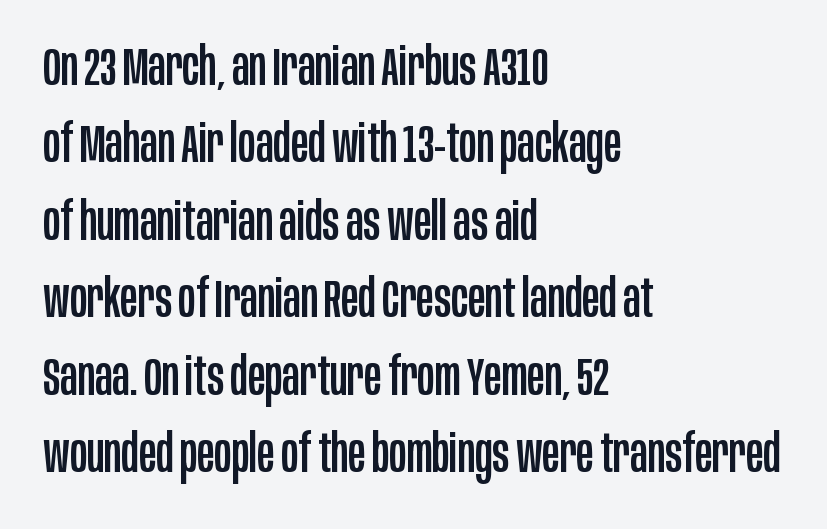
Q: Is the text italic (slanted)? A: No, it is upright.
Q: Is the typeface a serif or a sans-serif typeface? A: Sans-serif.
Q: Is the text underlined? A: No.
Q: How is the paragraph aligned? A: Left-aligned.
Q: Is the spacing between letters normal or unusually wide? A: Normal.
Q: Is the spacing between lines tight, normal or loose? A: Normal.
Q: Width (condensed, normal, or wide)? A: Condensed.
Q: Stroke contrast? A: Low.
Q: x-height? A: Large.
Q: Monospaced? A: No.
